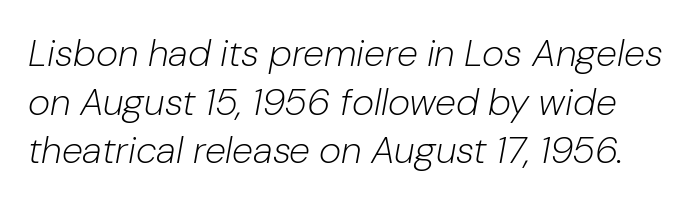
Interline gaps are of average width in this sample. The letters sit at their default tracking, neither squeezed nor spread. Weight: in the light-to-regular range. Each row of text sits above clean, open space. Does the lettering tilt? It does — this is italic. Is this a fixed-width face? No — the glyphs have proportional, varying widths.
